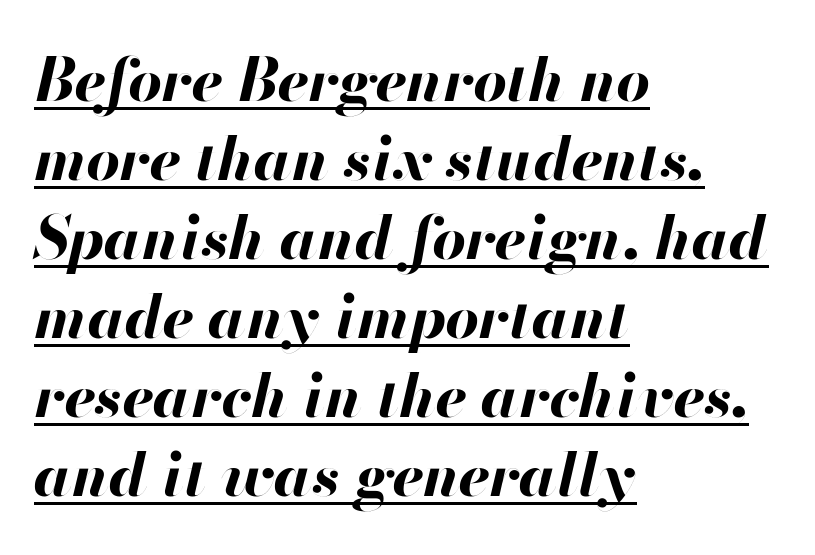
The image shows 59 px bold type, italic (leaning right); set left-aligned, normal line spacing (1.34x), normal letter spacing, underlined; high stroke contrast and a small x-height.
